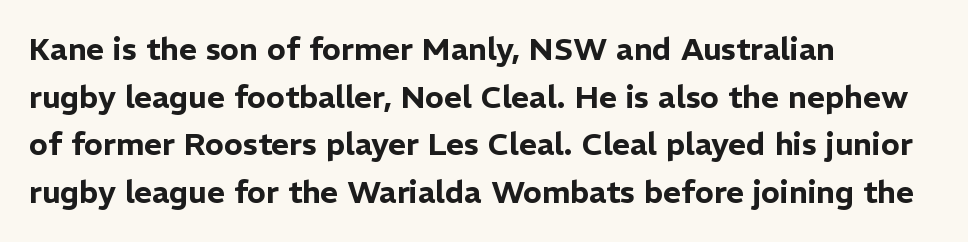
The image shows 31 px sans-serif type, upright; set left-aligned, normal line spacing (1.54x), normal letter spacing, not underlined; low stroke contrast and a medium x-height.
